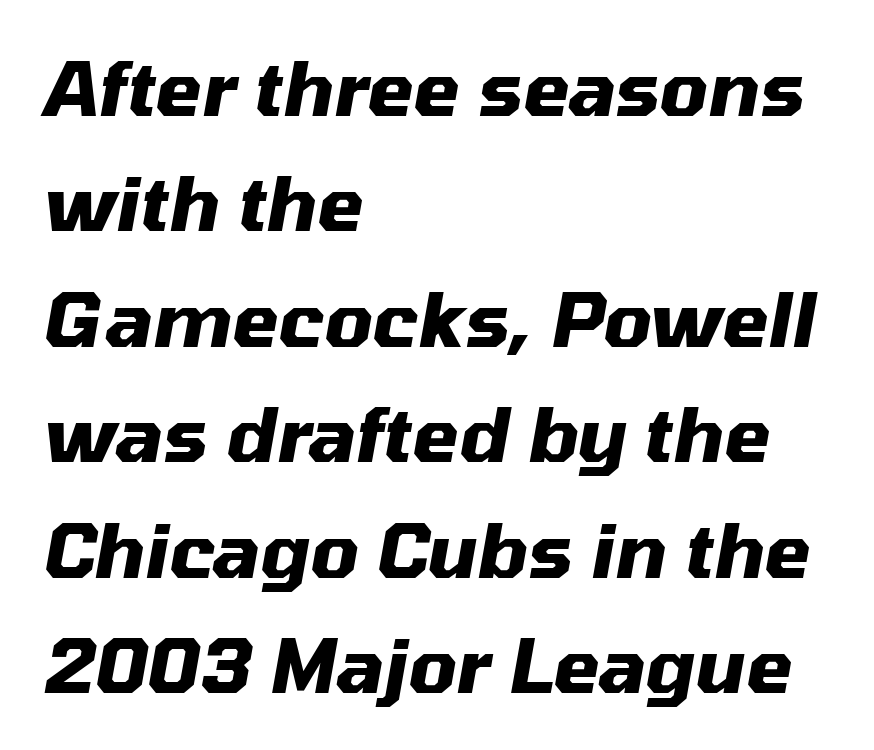
The image shows 75 px heavy type, italic (leaning right); set left-aligned, normal line spacing (1.54x), normal letter spacing, not underlined; medium stroke contrast and a medium x-height.
